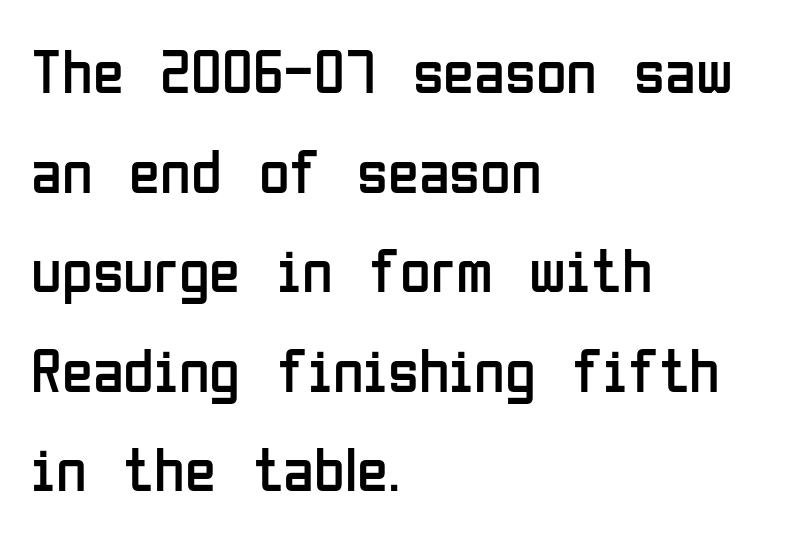
Q: Is the text bold? A: No.
Q: Is the text italic (slanted)? A: No, it is upright.
Q: Is the typeface a serif or a sans-serif typeface? A: Sans-serif.
Q: Is the text underlined? A: No.
Q: How is the paragraph aligned? A: Left-aligned.
Q: Is the spacing between letters normal or unusually wide? A: Normal.
Q: Is the spacing between lines tight, normal or loose? A: Normal.
Q: Width (condensed, normal, or wide)? A: Condensed.
Q: Stroke contrast? A: Low.
Q: x-height? A: Medium.
Q: Monospaced? A: No.
